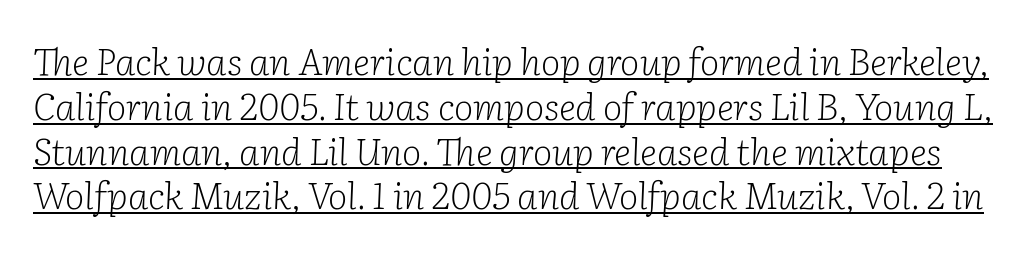
Q: Is the text bold? A: No.
Q: Is the text italic (slanted)? A: Yes, it leans right by about 2 degrees.
Q: Is the typeface a serif or a sans-serif typeface? A: Serif.
Q: Is the text underlined? A: Yes.
Q: Is the spacing between letters normal or unusually wide? A: Normal.
Q: Width (condensed, normal, or wide)? A: Normal.
Q: Stroke contrast? A: Low.
Q: x-height? A: Medium.
Q: Monospaced? A: No.
